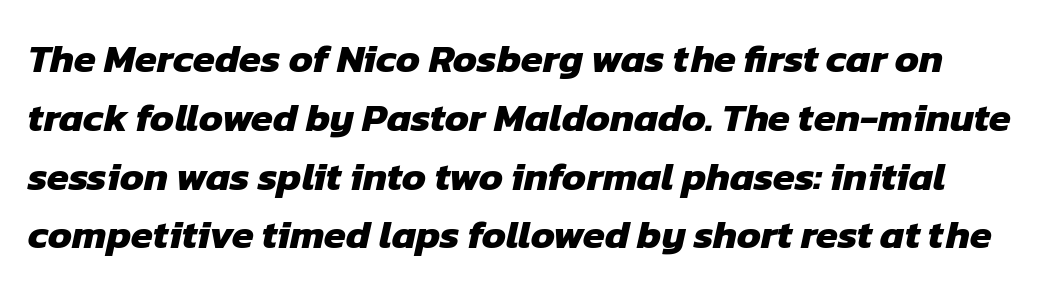
{"serif": "no", "bold": "yes", "weight": "heavy", "width": "normal", "stroke_contrast": "low", "x_height": "medium", "monospaced": "no", "underline": "no", "line_spacing": "normal", "line_spacing_ratio": 1.47, "letter_spacing": "normal", "letter_spacing_em": 0.0, "glyph_px": 40}
